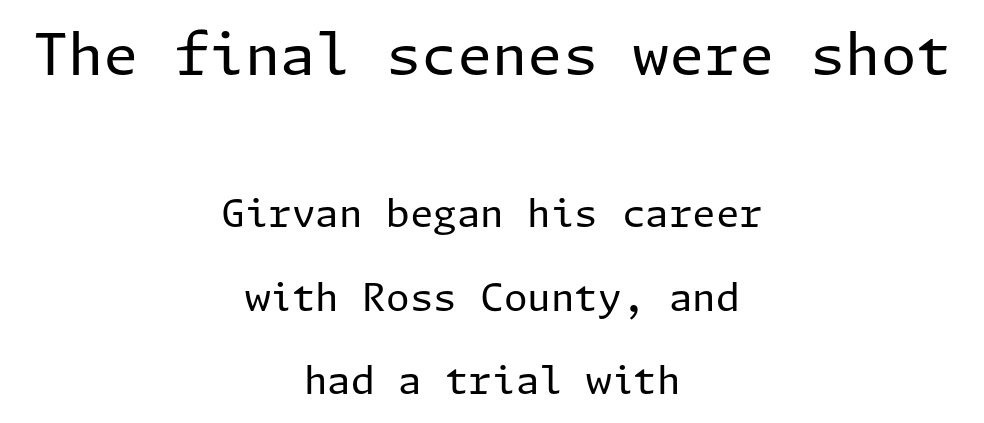
The image shows 57 px regular-weight sans-serif type, upright; set centered, loose line spacing (2.19x), normal letter spacing, not underlined; the first (top) block is 1.5x larger; low stroke contrast and a medium x-height.
